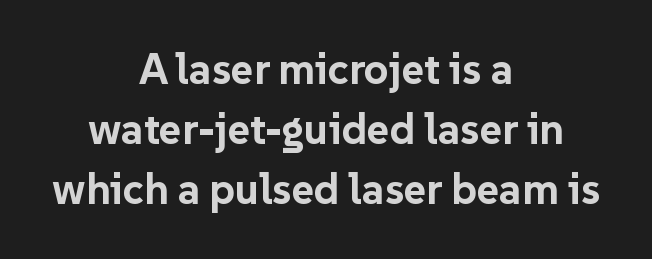
The image shows 43 px bold sans-serif type, upright; set centered, normal line spacing (1.4x), normal letter spacing, not underlined; low stroke contrast and a medium x-height.
